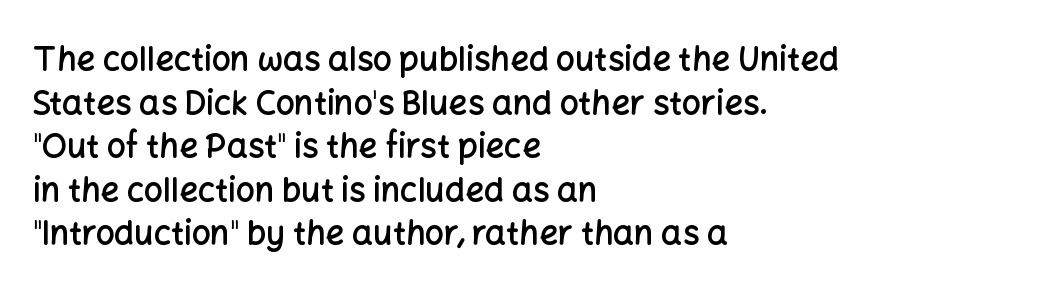
The image shows 33 px semibold sans-serif type, upright; set left-aligned, normal line spacing (1.32x), normal letter spacing, not underlined; low stroke contrast and a medium x-height.
